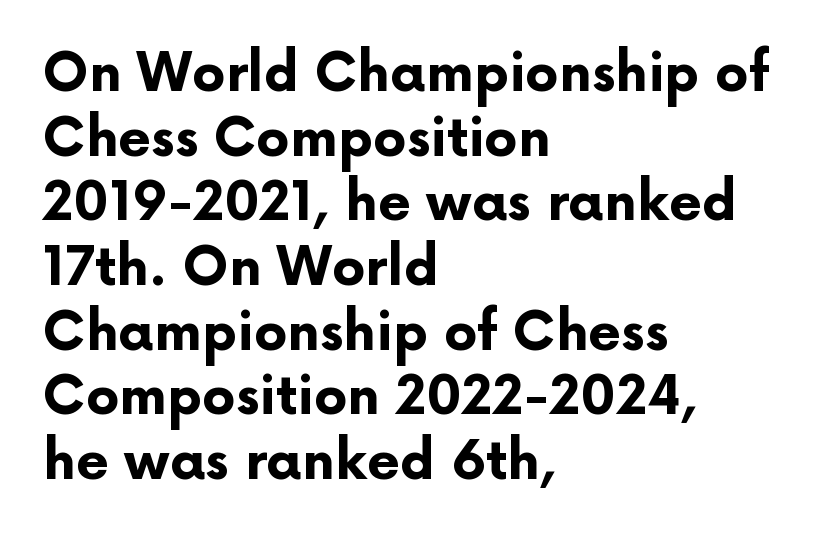
The image shows 53 px bold sans-serif type, upright; set left-aligned, line spacing 1.22x, normal letter spacing, not underlined; low stroke contrast and a medium x-height.
